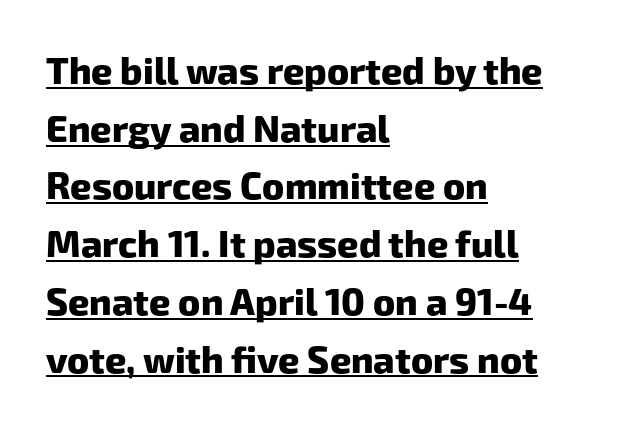
{"serif": "no", "bold": "yes", "weight": "heavy", "width": "normal", "stroke_contrast": "low", "x_height": "medium", "monospaced": "no", "underline": "yes", "align": "left", "line_spacing": "normal", "line_spacing_ratio": 1.56, "letter_spacing": "normal", "letter_spacing_em": 0.0, "glyph_px": 37}
